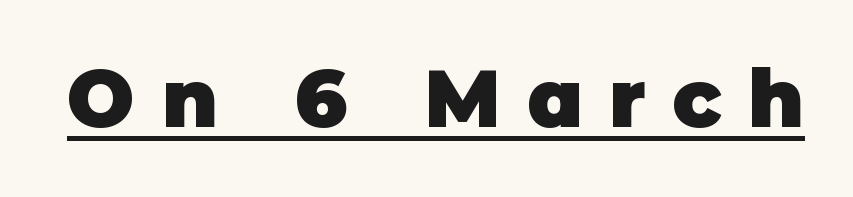
Q: Is the text bold? A: Yes.
Q: Is the text italic (slanted)? A: No, it is upright.
Q: Is the typeface a serif or a sans-serif typeface? A: Sans-serif.
Q: Is the text underlined? A: Yes.
Q: Is the spacing between letters normal or unusually wide? A: Unusually wide.
Q: Width (condensed, normal, or wide)? A: Normal.
Q: Stroke contrast? A: Low.
Q: x-height? A: Large.
Q: Monospaced? A: No.
